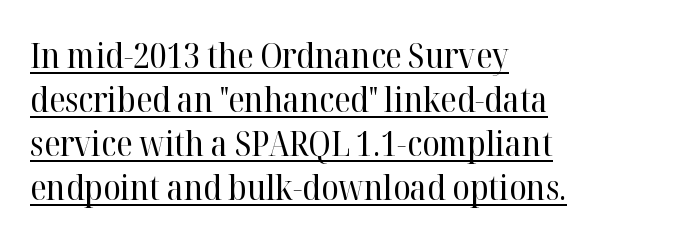
Q: Is the text bold? A: No.
Q: Is the text italic (slanted)? A: No, it is upright.
Q: Is the typeface a serif or a sans-serif typeface? A: Serif.
Q: Is the text underlined? A: Yes.
Q: How is the paragraph aligned? A: Left-aligned.
Q: Is the spacing between letters normal or unusually wide? A: Normal.
Q: Is the spacing between lines tight, normal or loose? A: Normal.
Q: Width (condensed, normal, or wide)? A: Normal.
Q: Stroke contrast? A: High.
Q: x-height? A: Medium.
Q: Monospaced? A: No.
